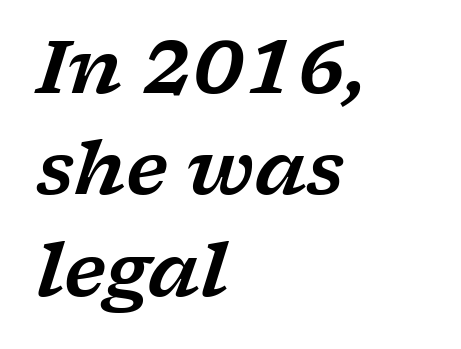
The image shows 73 px wide serif type, italic (leaning right); set left-aligned, normal line spacing (1.39x), normal letter spacing, not underlined; low stroke contrast and a medium x-height.
